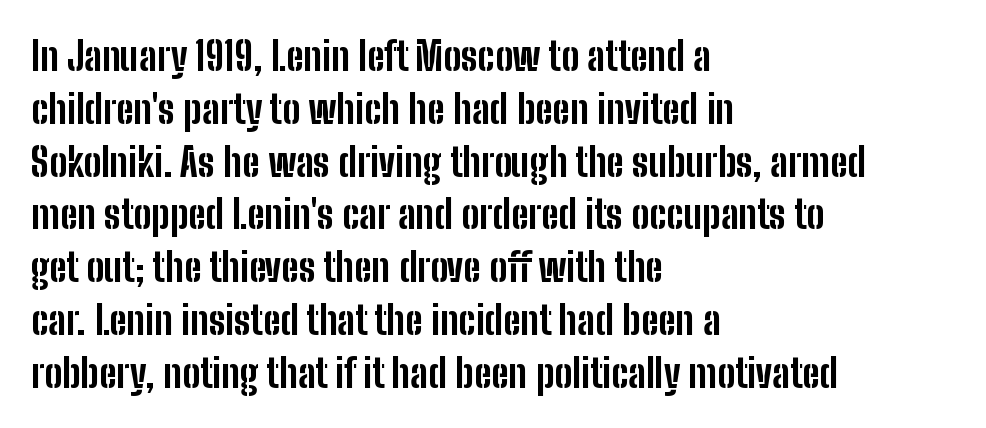
The image shows 40 px bold, condensed sans-serif type, upright; set left-aligned, normal line spacing (1.32x), normal letter spacing, not underlined; low stroke contrast and a medium x-height.
